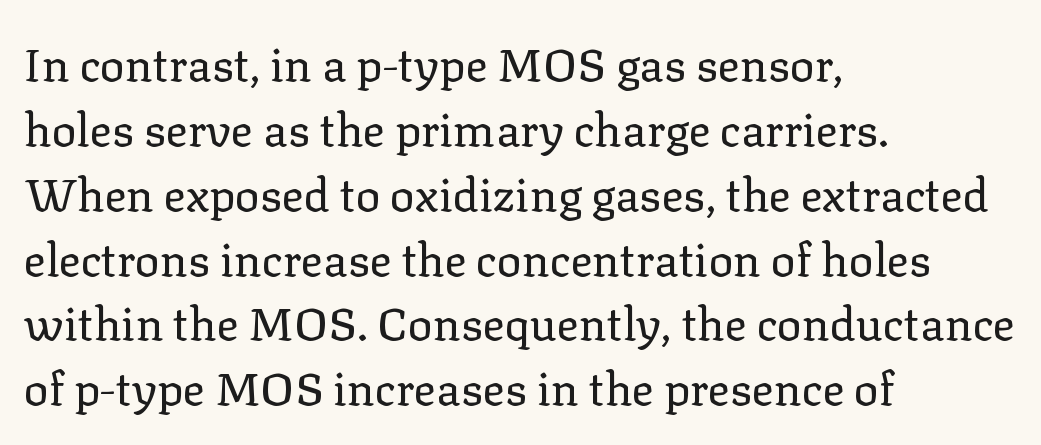
The image shows 46 px regular-weight serif type, upright; set left-aligned, normal line spacing (1.41x), normal letter spacing, not underlined; low stroke contrast and a medium x-height.
